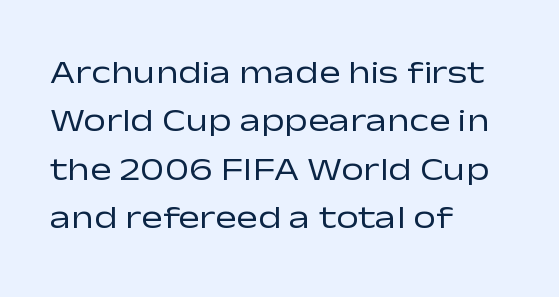
Q: Is the text bold? A: No.
Q: Is the text italic (slanted)? A: No, it is upright.
Q: Is the typeface a serif or a sans-serif typeface? A: Sans-serif.
Q: Is the text underlined? A: No.
Q: How is the paragraph aligned? A: Left-aligned.
Q: Is the spacing between letters normal or unusually wide? A: Normal.
Q: Is the spacing between lines tight, normal or loose? A: Normal.
Q: Width (condensed, normal, or wide)? A: Wide.
Q: Stroke contrast? A: Low.
Q: x-height? A: Medium.
Q: Monospaced? A: No.
